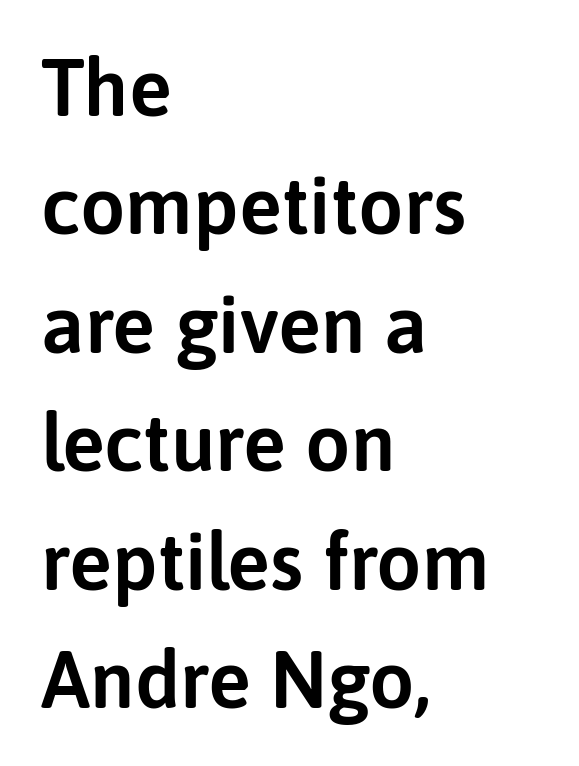
This rendering leaves character spacing at its baseline value. The rendering uses natural spacing where letterforms have individual widths. Each letter's strokes conclude bluntly, with no projecting serifs. Leftover space on each line is placed entirely after the last word. Check under the words: just untouched page. Baseline-to-baseline distance is the conventional proportion of letter height.
